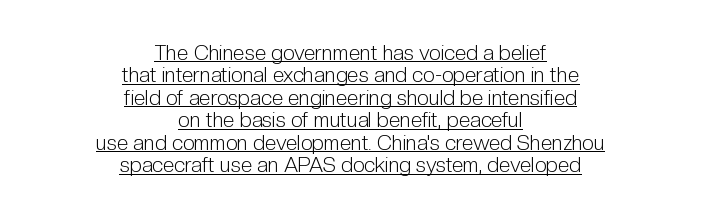
Q: Is the text bold? A: No.
Q: Is the text italic (slanted)? A: No, it is upright.
Q: Is the text underlined? A: Yes.
Q: How is the paragraph aligned? A: Centered.
Q: Is the spacing between letters normal or unusually wide? A: Normal.
Q: Is the spacing between lines tight, normal or loose? A: Tight.
